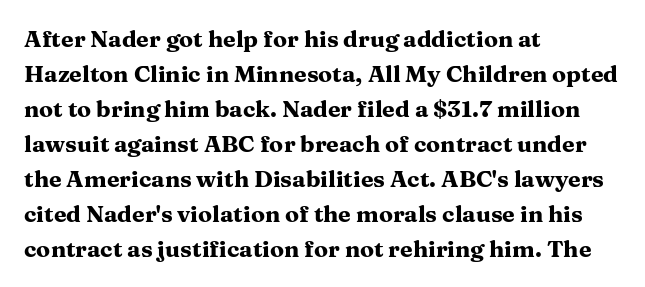
{"italic": "no", "bold": "yes", "underline": "no", "align": "left", "line_spacing": "normal", "line_spacing_ratio": 1.52, "letter_spacing": "normal", "letter_spacing_em": 0.0, "glyph_px": 23}
